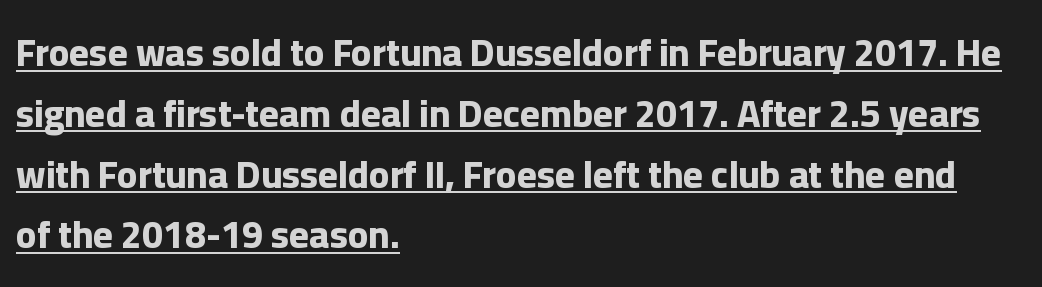
The image shows 38 px bold sans-serif type, upright; set left-aligned, normal line spacing (1.6x), normal letter spacing, underlined; low stroke contrast and a medium x-height.
